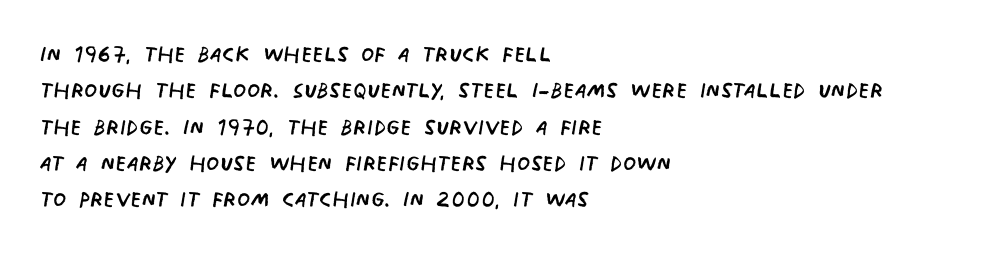
The font sits on the lighter half of the weight spectrum, regular included. The typeface chosen for these lines omits serifs. Students, note that the glyphs here touch the page at normal intervals. You could not count columns in this text — the font is proportionally spaced. Lines of text with bare space underneath.
